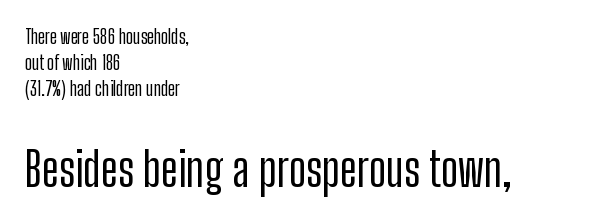
Q: Is the text italic (slanted)? A: No, it is upright.
Q: Is the typeface a serif or a sans-serif typeface? A: Sans-serif.
Q: Is the text underlined? A: No.
Q: How is the paragraph aligned? A: Left-aligned.
Q: Is the spacing between letters normal or unusually wide? A: Normal.
Q: Is the spacing between lines tight, normal or loose? A: Normal.
Q: Which block of text is set in a larger size, the first (top) or the second (bottom)? A: The second (bottom) one.
Q: Width (condensed, normal, or wide)? A: Condensed.
Q: Stroke contrast? A: Low.
Q: x-height? A: Medium.
Q: Monospaced? A: No.
